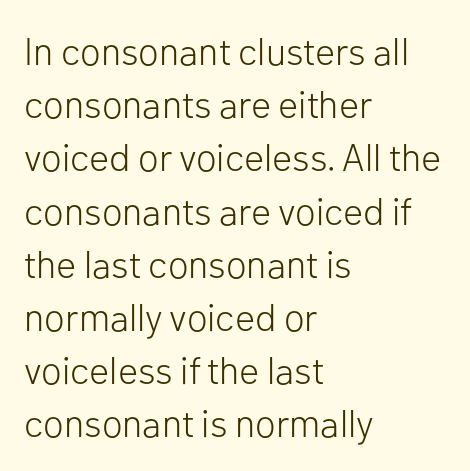
{"serif": "no", "italic": "no", "bold": "no", "weight": "light", "width": "normal", "stroke_contrast": "low", "x_height": "medium", "monospaced": "no", "underline": "no", "align": "left", "line_spacing": "normal", "line_spacing_ratio": 1.4, "letter_spacing": "normal", "letter_spacing_em": 0.0, "glyph_px": 38}
